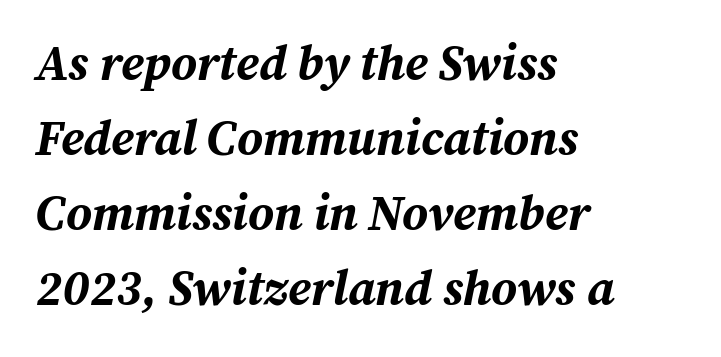
The image shows 49 px bold type, italic (leaning right); set left-aligned, normal line spacing (1.53x), normal letter spacing, not underlined; medium stroke contrast and a medium x-height.
